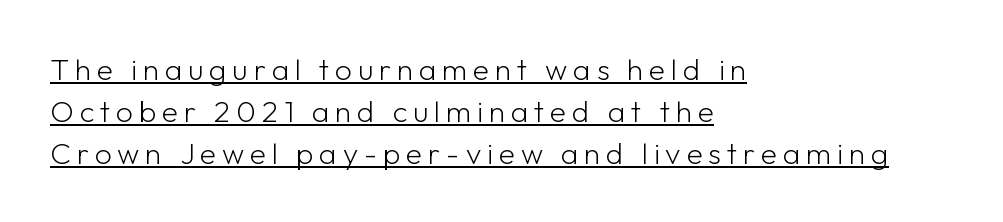
The image shows 30 px light sans-serif type, upright; set left-aligned, normal line spacing (1.4x), underlined; low stroke contrast and a medium x-height.
